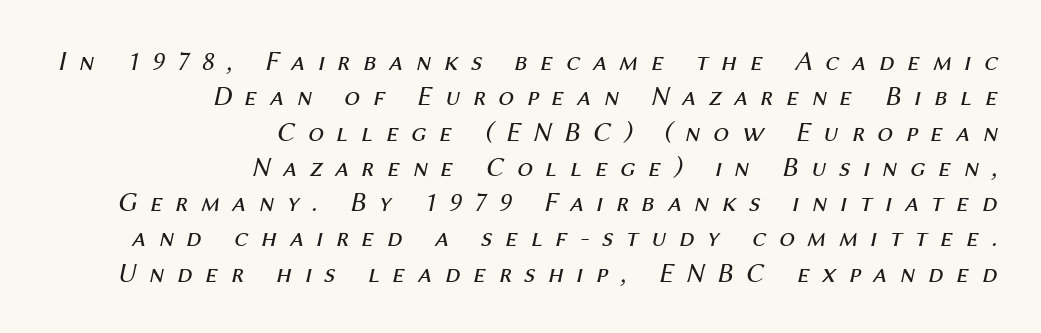
Characters follow at a spacing far wider than the type designer built in. Leading matches the norm, producing a regular column. The passage shown is not bold in any degree. The ragged edge is on the left, which tells us the setting is flush right.
